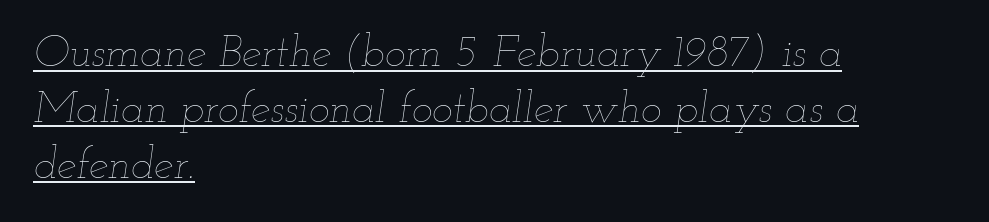
Q: Is the text bold? A: No.
Q: Is the text italic (slanted)? A: Yes, it leans right by about 12 degrees.
Q: Is the text underlined? A: Yes.
Q: How is the paragraph aligned? A: Left-aligned.
Q: Is the spacing between letters normal or unusually wide? A: Normal.
Q: Is the spacing between lines tight, normal or loose? A: Normal.
Q: Width (condensed, normal, or wide)? A: Wide.
Q: Stroke contrast? A: Low.
Q: x-height? A: Small.
Q: Monospaced? A: No.
